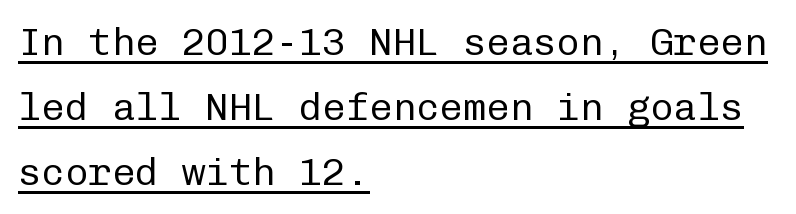
Q: Is the text bold? A: No.
Q: Is the text italic (slanted)? A: No, it is upright.
Q: Is the typeface a serif or a sans-serif typeface? A: Sans-serif.
Q: Is the text underlined? A: Yes.
Q: How is the paragraph aligned? A: Left-aligned.
Q: Is the spacing between letters normal or unusually wide? A: Normal.
Q: Is the spacing between lines tight, normal or loose? A: Normal.
Q: Width (condensed, normal, or wide)? A: Normal.
Q: Stroke contrast? A: Low.
Q: x-height? A: Medium.
Q: Monospaced? A: Yes.
